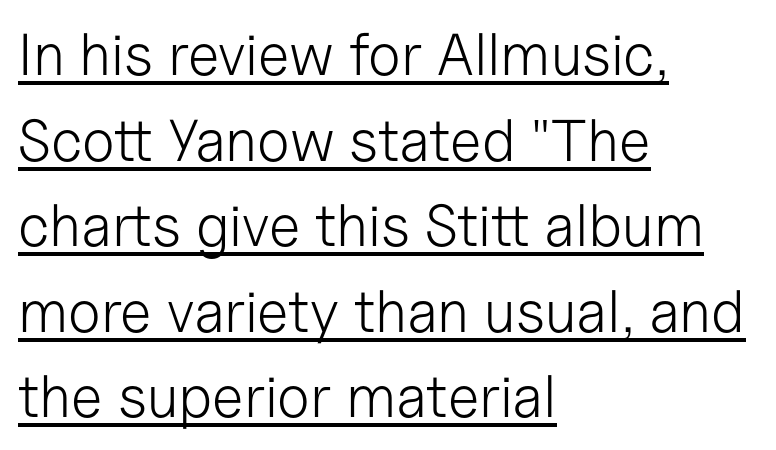
{"serif": "no", "italic": "no", "bold": "no", "weight": "light", "width": "normal", "stroke_contrast": "low", "x_height": "medium", "monospaced": "no", "underline": "yes", "align": "left", "line_spacing": "normal", "line_spacing_ratio": 1.45, "letter_spacing": "normal", "letter_spacing_em": 0.0, "glyph_px": 59}
